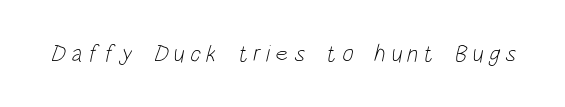
Q: Is the text bold? A: No.
Q: Is the text underlined? A: No.
Q: Is the spacing between letters normal or unusually wide? A: Unusually wide.
